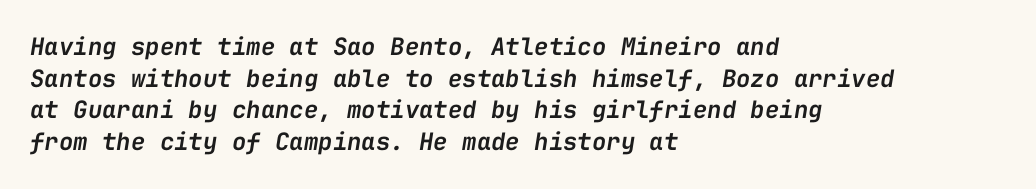
Q: Is the text bold? A: Semi-bold.
Q: Is the text italic (slanted)? A: Yes, it leans right by about 9 degrees.
Q: Is the text underlined? A: No.
Q: How is the paragraph aligned? A: Left-aligned.
Q: Is the spacing between letters normal or unusually wide? A: Normal.
Q: Is the spacing between lines tight, normal or loose? A: Normal.
